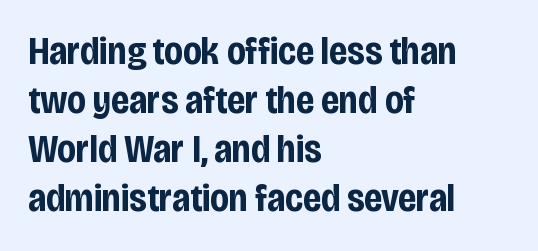
Q: Is the text bold? A: Yes.
Q: Is the text italic (slanted)? A: No, it is upright.
Q: Is the typeface a serif or a sans-serif typeface? A: Sans-serif.
Q: Is the text underlined? A: No.
Q: How is the paragraph aligned? A: Left-aligned.
Q: Is the spacing between letters normal or unusually wide? A: Normal.
Q: Is the spacing between lines tight, normal or loose? A: Normal.
Q: Width (condensed, normal, or wide)? A: Condensed.
Q: Stroke contrast? A: Low.
Q: x-height? A: Large.
Q: Monospaced? A: No.
